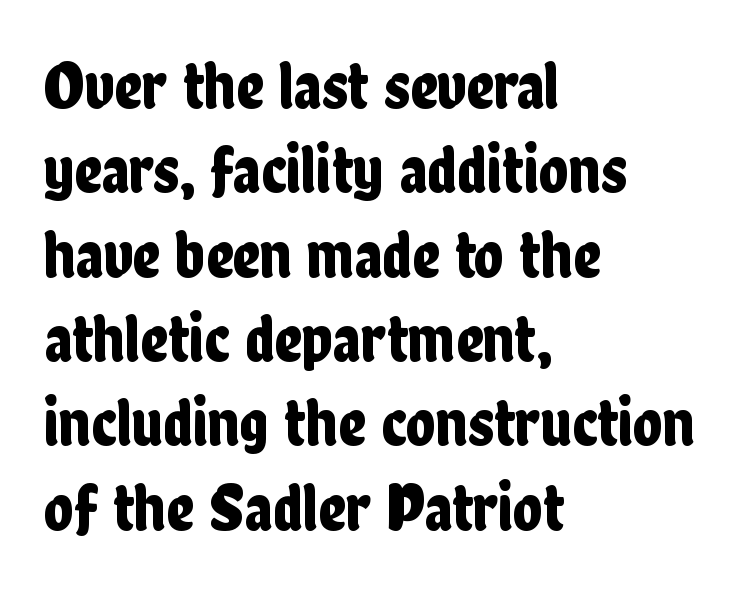
Examine the stroke ends and you'll find no serifs. Italic: no, the glyphs are upright roman. A classic flush-left, rag-right setting is used for this passage. Honestly, the letter spacing is just normal — you wouldn't notice it. Here the designer chose a conventional face with non-uniform glyph widths. The space directly below the letters is spotless.
